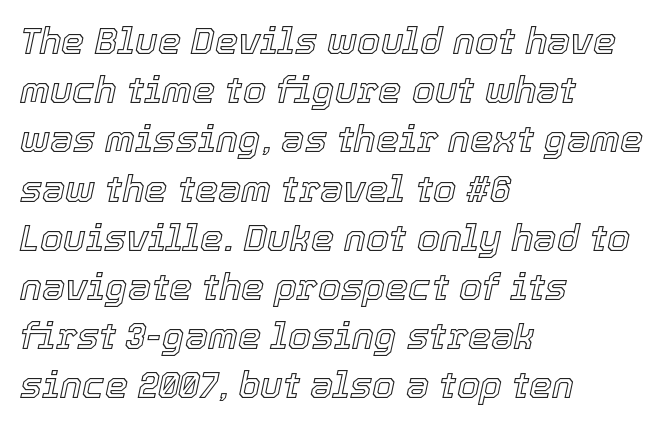
Q: Is the text italic (slanted)? A: Yes, it leans right by about 12 degrees.
Q: Is the text underlined? A: No.
Q: How is the paragraph aligned? A: Left-aligned.
Q: Is the spacing between letters normal or unusually wide? A: Normal.
Q: Is the spacing between lines tight, normal or loose? A: Normal.
Q: Width (condensed, normal, or wide)? A: Normal.
Q: x-height? A: Medium.
Q: Monospaced? A: No.
